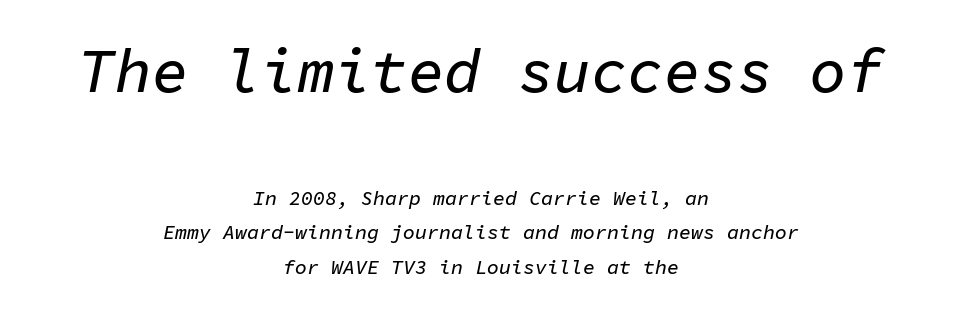
{"italic": "yes", "lean": "right", "slant_degrees": 11, "width": "normal", "stroke_contrast": "low", "x_height": "medium", "monospaced": "yes", "underline": "no", "align": "center", "line_spacing_ratio": 1.72, "letter_spacing": "normal", "letter_spacing_em": 0.0, "larger_block": "first", "size_ratio": 3.05, "glyph_px": 61}
